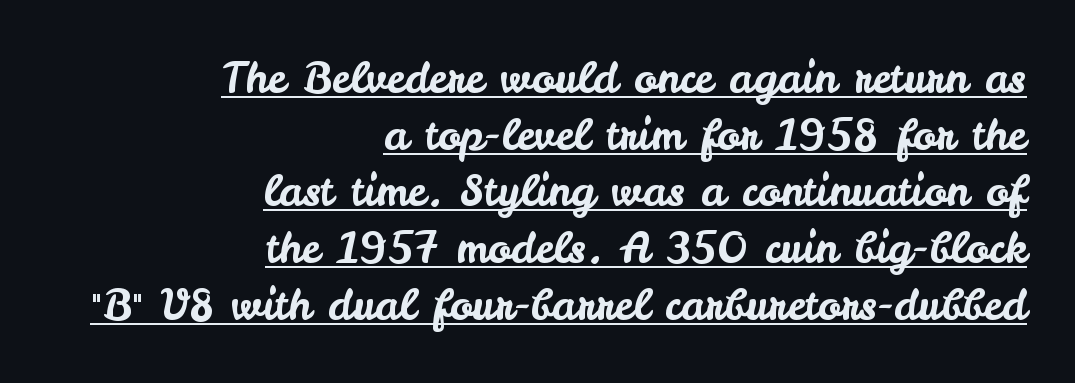
The image shows 42 px sans-serif type; set right-aligned, normal line spacing (1.35x), normal letter spacing, underlined; low stroke contrast and a small x-height.
